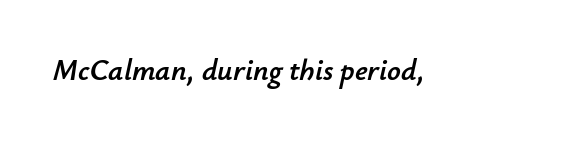
An italicized treatment has been applied to the whole sample. The baseline area is clear. Nobody touched the tracking dial on this one. The rendering uses natural spacing where letterforms have individual widths.
